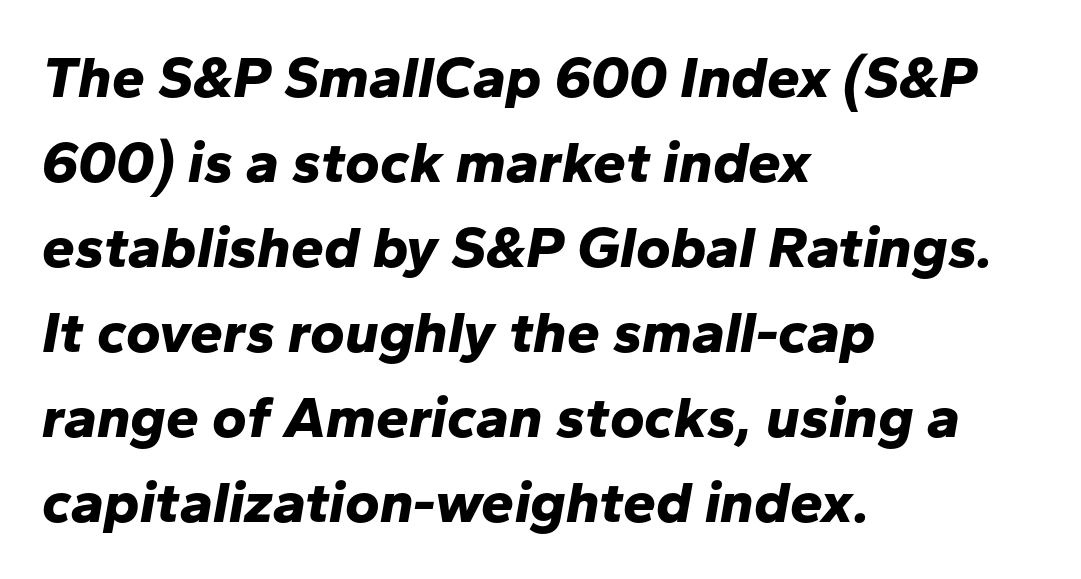
The image shows 59 px bold type, italic (leaning right); set left-aligned, normal line spacing (1.44x), normal letter spacing, not underlined; low stroke contrast and a medium x-height.
